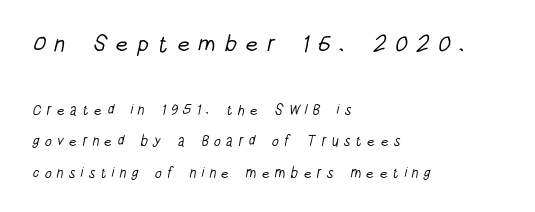
Here the first block reads like a headline and the second like body copy. Honestly, the letter spacing is so wide it's the main thing you notice. The typesetting does not lean heavy: it is not bold. These lines stack with their left ends in a neat column. The words here are not underlined.
